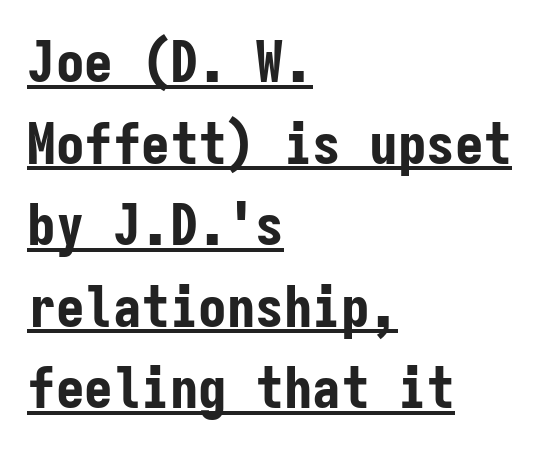
{"serif": "no", "italic": "no", "bold": "yes", "weight": "bold", "width": "condensed", "stroke_contrast": "low", "x_height": "medium", "monospaced": "yes", "underline": "yes", "align": "left", "line_spacing": "normal", "line_spacing_ratio": 1.43, "letter_spacing": "normal", "letter_spacing_em": 0.0, "glyph_px": 57}
